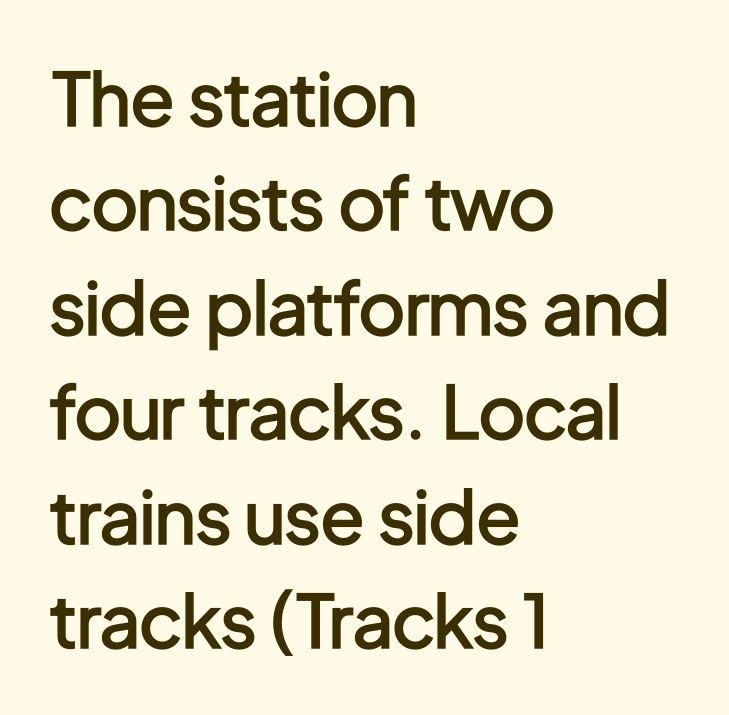
Q: Is the text bold? A: Semi-bold.
Q: Is the text italic (slanted)? A: No, it is upright.
Q: Is the typeface a serif or a sans-serif typeface? A: Sans-serif.
Q: Is the text underlined? A: No.
Q: How is the paragraph aligned? A: Left-aligned.
Q: Is the spacing between letters normal or unusually wide? A: Normal.
Q: Is the spacing between lines tight, normal or loose? A: Normal.
Q: Width (condensed, normal, or wide)? A: Condensed.
Q: Stroke contrast? A: Low.
Q: x-height? A: Medium.
Q: Monospaced? A: No.
